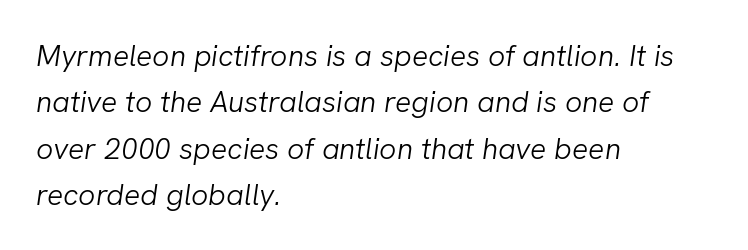
Students, observe: this is what conventionally led text looks like. Every row of glyphs begins at an identical x-position on the left. Note the varied advance widths — an 'i' is clearly narrower than an 'm'. Short note: letters normally spaced. The face looks like a standard text weight, possibly lighter. When letters slant like this, we call the style italic.
